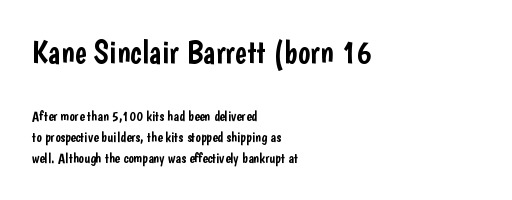
{"serif": "no", "italic": "no", "width": "condensed", "stroke_contrast": "low", "x_height": "medium", "monospaced": "no", "underline": "no", "align": "left", "line_spacing": "normal", "line_spacing_ratio": 1.53, "letter_spacing": "normal", "letter_spacing_em": 0.0, "larger_block": "first", "size_ratio": 2.29, "glyph_px": 32}
